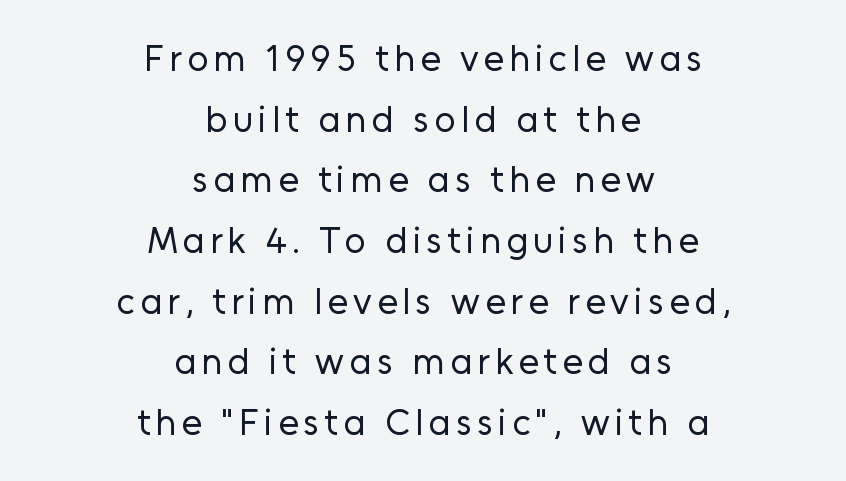
Q: Is the text bold? A: No.
Q: Is the text italic (slanted)? A: No, it is upright.
Q: Is the typeface a serif or a sans-serif typeface? A: Sans-serif.
Q: Is the text underlined? A: No.
Q: How is the paragraph aligned? A: Centered.
Q: Is the spacing between lines tight, normal or loose? A: Normal.
Q: Width (condensed, normal, or wide)? A: Normal.
Q: Stroke contrast? A: Low.
Q: x-height? A: Medium.
Q: Monospaced? A: No.
